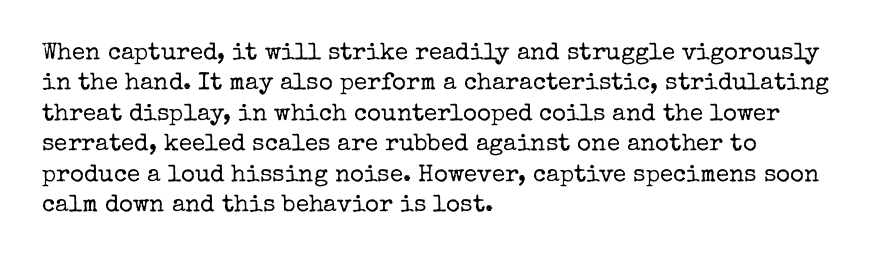
{"italic": "no", "bold": "no", "underline": "no", "align": "left", "line_spacing": "normal", "line_spacing_ratio": 1.27, "letter_spacing": "normal", "letter_spacing_em": 0.0, "glyph_px": 24}
